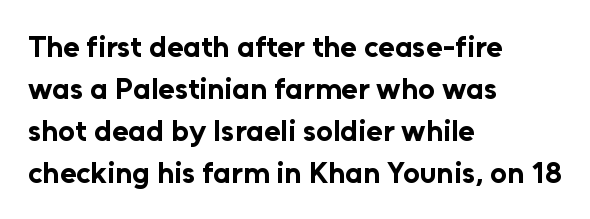
The image shows 30 px bold sans-serif type, upright; set left-aligned, normal line spacing (1.4x), normal letter spacing, not underlined; low stroke contrast and a medium x-height.
